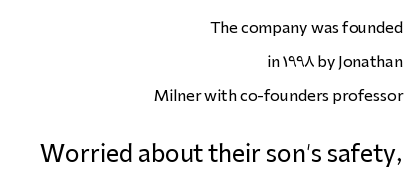
The space directly below the letters is spotless. Style check: upright. Does the bottom block carry the larger type? Yes, it does. Line ends are locked; line starts wander.
